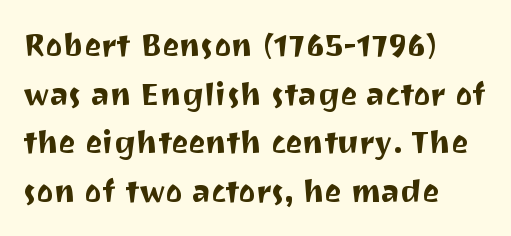
{"serif": "no", "italic": "no", "width": "normal", "stroke_contrast": "medium", "x_height": "medium", "monospaced": "no", "underline": "no", "align": "left", "line_spacing": "normal", "line_spacing_ratio": 1.52, "letter_spacing": "normal", "letter_spacing_em": 0.0, "glyph_px": 32}
